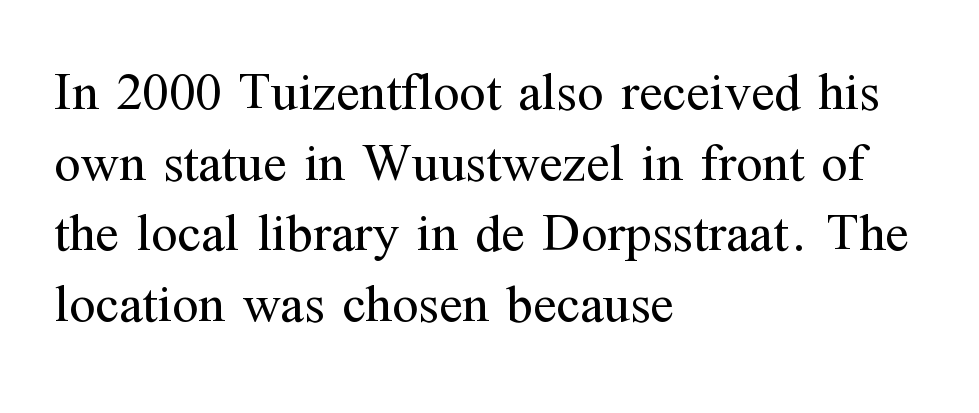
Q: Is the text bold? A: No.
Q: Is the text italic (slanted)? A: No, it is upright.
Q: Is the typeface a serif or a sans-serif typeface? A: Serif.
Q: Is the text underlined? A: No.
Q: How is the paragraph aligned? A: Left-aligned.
Q: Is the spacing between letters normal or unusually wide? A: Normal.
Q: Is the spacing between lines tight, normal or loose? A: Normal.
Q: Width (condensed, normal, or wide)? A: Normal.
Q: Stroke contrast? A: Medium.
Q: x-height? A: Medium.
Q: Monospaced? A: No.
